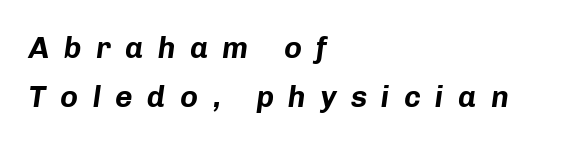
The image shows 30 px bold type, italic (leaning right); set left-aligned, normal line spacing (1.63x), unusually wide letter spacing (+0.48 em), not underlined; low stroke contrast and a medium x-height.
